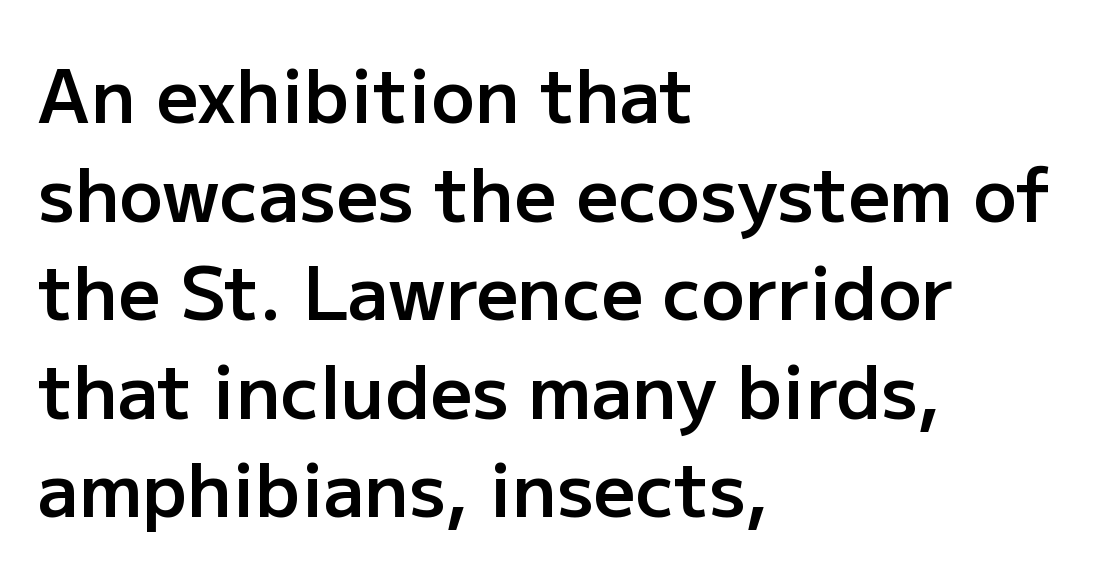
{"serif": "no", "italic": "no", "bold": "semi", "weight": "semibold", "width": "normal", "stroke_contrast": "low", "x_height": "medium", "monospaced": "no", "underline": "no", "align": "left", "line_spacing": "normal", "line_spacing_ratio": 1.35, "letter_spacing": "normal", "letter_spacing_em": 0.0, "glyph_px": 73}
